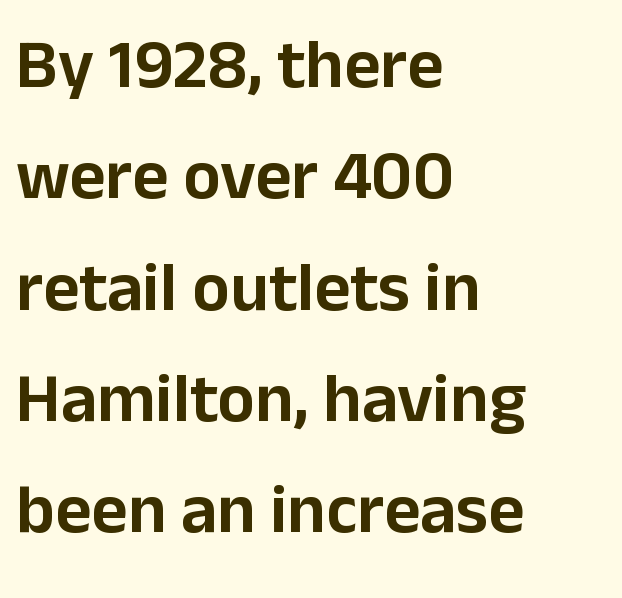
Q: Is the text italic (slanted)? A: No, it is upright.
Q: Is the typeface a serif or a sans-serif typeface? A: Sans-serif.
Q: Is the text underlined? A: No.
Q: How is the paragraph aligned? A: Left-aligned.
Q: Is the spacing between letters normal or unusually wide? A: Normal.
Q: Is the spacing between lines tight, normal or loose? A: Normal.
Q: Width (condensed, normal, or wide)? A: Normal.
Q: Stroke contrast? A: Low.
Q: x-height? A: Medium.
Q: Monospaced? A: No.
